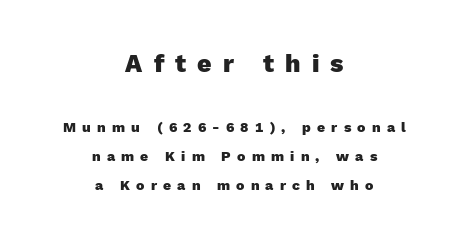
Q: Is the text bold? A: Yes.
Q: Is the text italic (slanted)? A: No, it is upright.
Q: Is the text underlined? A: No.
Q: How is the paragraph aligned? A: Centered.
Q: Is the spacing between letters normal or unusually wide? A: Unusually wide.
Q: Is the spacing between lines tight, normal or loose? A: Loose.
Q: Which block of text is set in a larger size, the first (top) or the second (bottom)? A: The first (top) one.
